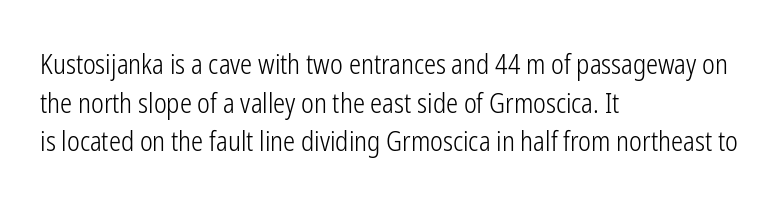
The image shows 27 px text type, upright; set left-aligned, normal line spacing (1.43x), normal letter spacing, not underlined.
